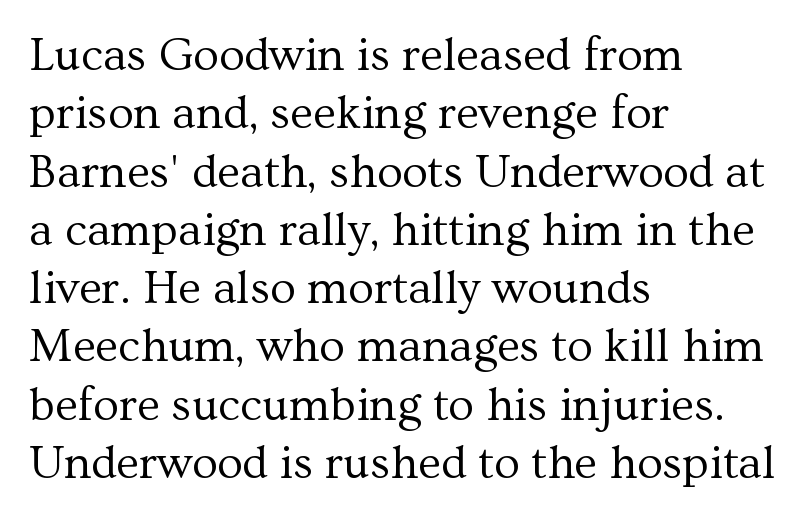
Honestly, the letter spacing is just normal — you wouldn't notice it. Looks like regular typesetting: each glyph gets only the width it needs. Stroke mass is kept to a normal reading level or below. Letterform terminals end in serifs throughout the passage. Ascenders rise straight up at ninety degrees. A student would call this left alignment; a typographer would say flush left, rag right.
